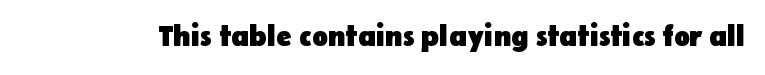
The letters stand upright; this is a roman face. The foot of each line stays bare and open. Tracking here is standard; glyphs follow each other at the usual distance. You can tell from the bare stems that sans-serif type was used. The characters look thick and weighty, a clear bold. Proportional: the letters do not fall into vertical columns.
